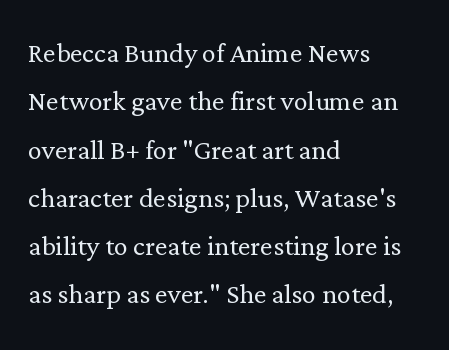
Q: Is the text bold? A: No.
Q: Is the text italic (slanted)? A: No, it is upright.
Q: Is the typeface a serif or a sans-serif typeface? A: Serif.
Q: Is the text underlined? A: No.
Q: How is the paragraph aligned? A: Left-aligned.
Q: Is the spacing between letters normal or unusually wide? A: Normal.
Q: Is the spacing between lines tight, normal or loose? A: Normal.
Q: Width (condensed, normal, or wide)? A: Normal.
Q: Stroke contrast? A: Low.
Q: x-height? A: Medium.
Q: Monospaced? A: No.
